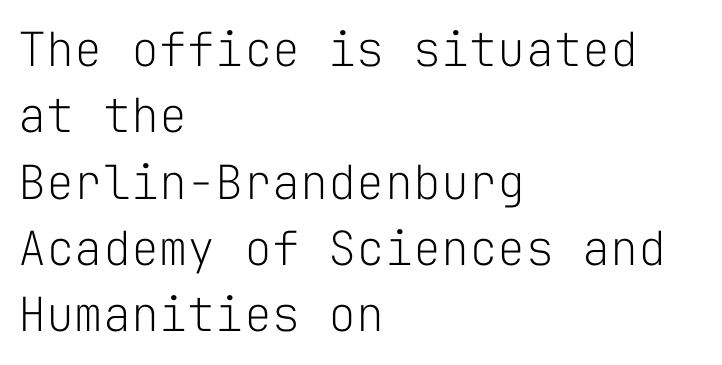
Q: Is the text bold? A: No.
Q: Is the text italic (slanted)? A: No, it is upright.
Q: Is the typeface a serif or a sans-serif typeface? A: Sans-serif.
Q: Is the text underlined? A: No.
Q: How is the paragraph aligned? A: Left-aligned.
Q: Is the spacing between letters normal or unusually wide? A: Normal.
Q: Is the spacing between lines tight, normal or loose? A: Normal.
Q: Width (condensed, normal, or wide)? A: Normal.
Q: Stroke contrast? A: Low.
Q: x-height? A: Medium.
Q: Monospaced? A: Yes.
